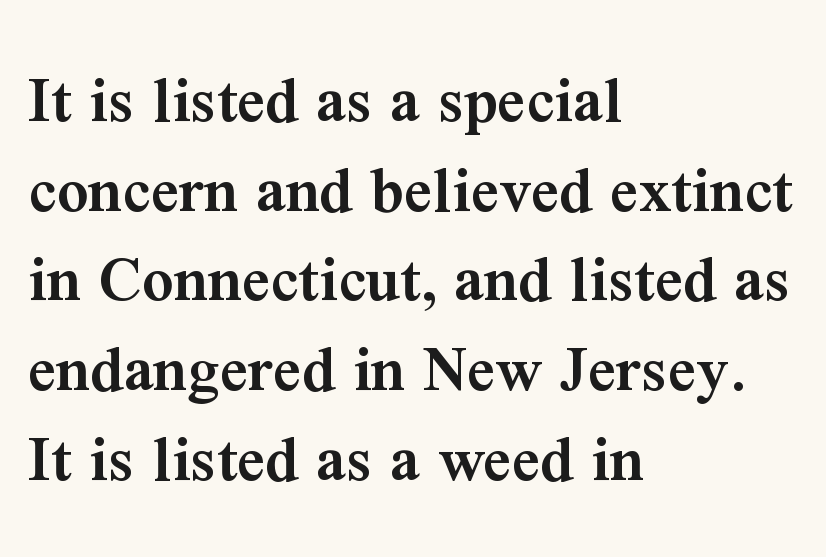
Q: Is the text bold? A: Semi-bold.
Q: Is the text italic (slanted)? A: No, it is upright.
Q: Is the typeface a serif or a sans-serif typeface? A: Serif.
Q: Is the text underlined? A: No.
Q: How is the paragraph aligned? A: Left-aligned.
Q: Is the spacing between letters normal or unusually wide? A: Normal.
Q: Is the spacing between lines tight, normal or loose? A: Normal.
Q: Width (condensed, normal, or wide)? A: Normal.
Q: Stroke contrast? A: Medium.
Q: x-height? A: Medium.
Q: Monospaced? A: No.
